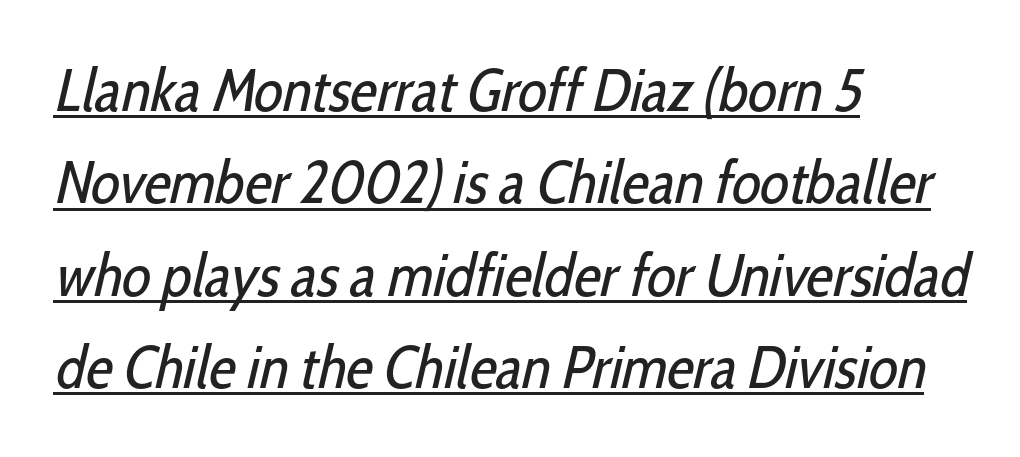
Q: Is the text bold? A: No.
Q: Is the typeface a serif or a sans-serif typeface? A: Sans-serif.
Q: Is the text underlined? A: Yes.
Q: How is the paragraph aligned? A: Left-aligned.
Q: Is the spacing between letters normal or unusually wide? A: Normal.
Q: Is the spacing between lines tight, normal or loose? A: Normal.
Q: Width (condensed, normal, or wide)? A: Condensed.
Q: Stroke contrast? A: Low.
Q: x-height? A: Medium.
Q: Monospaced? A: No.
